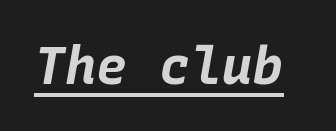
Q: Is the text bold? A: Yes.
Q: Is the text italic (slanted)? A: Yes, it leans right by about 10 degrees.
Q: Is the text underlined? A: Yes.
Q: Is the spacing between letters normal or unusually wide? A: Normal.
Q: Width (condensed, normal, or wide)? A: Normal.
Q: Stroke contrast? A: Low.
Q: x-height? A: Large.
Q: Monospaced? A: Yes.
